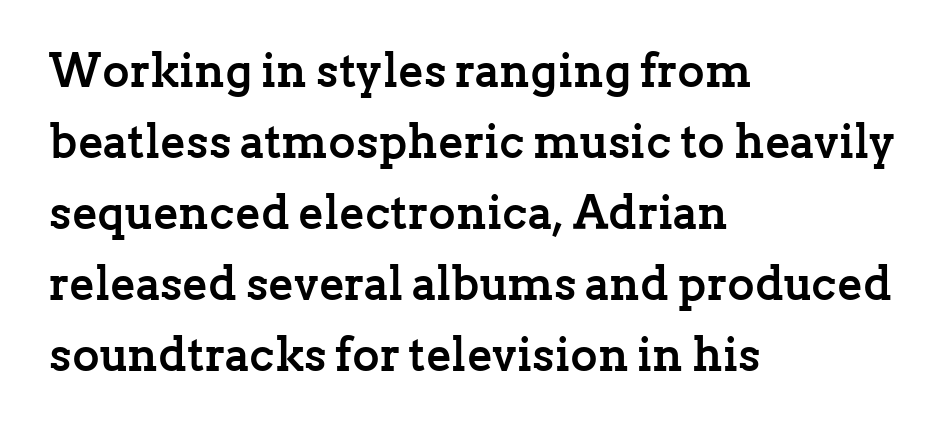
The image shows 47 px semibold serif type, upright; set left-aligned, normal line spacing (1.51x), normal letter spacing, not underlined; low stroke contrast and a medium x-height.
